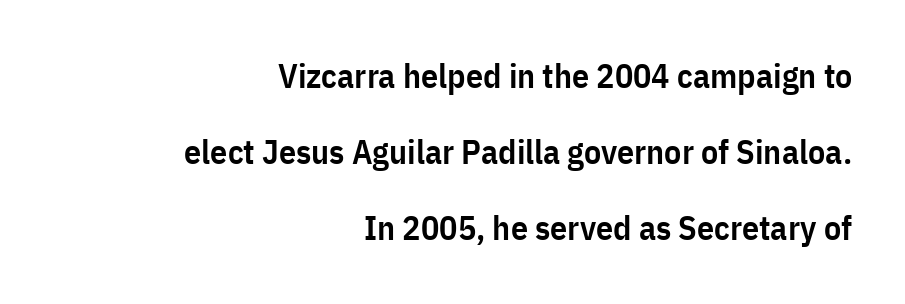
Look at the stroke-to-counter ratio: somewhat heavy, a semibold. Horizontally, the lines are justified to the trailing edge only. Type without underlining. The vertical gap from one line to the next is large. Short note: letters normally spaced. Here the designer chose a conventional face with non-uniform glyph widths.
